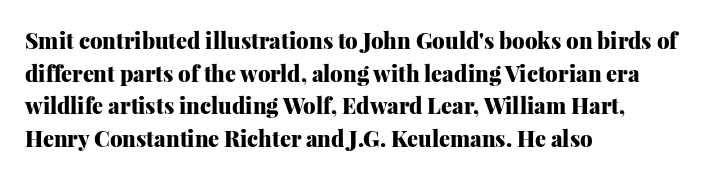
The letters stand straight up with perfectly vertical stems. Vertical spacing — default. Beneath every word, the page is bare. Typeset ragged right — the left edge is the straight one.
